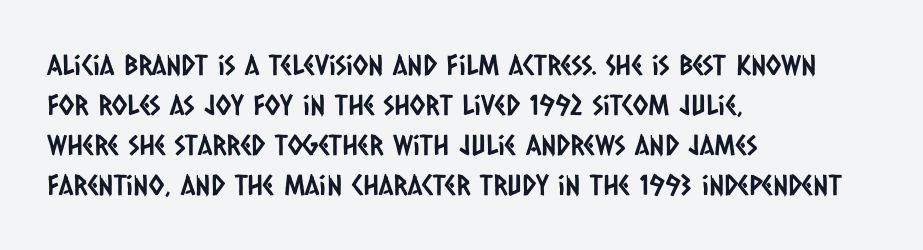
{"serif": "no", "width": "condensed", "stroke_contrast": "low", "x_height": "large", "monospaced": "no", "underline": "no", "align": "left", "line_spacing": "normal", "line_spacing_ratio": 1.43, "letter_spacing": "normal", "letter_spacing_em": 0.0, "glyph_px": 28}
